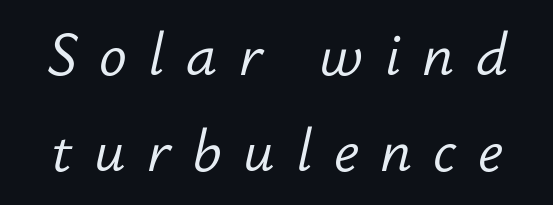
Q: Is the text bold? A: No.
Q: Is the text italic (slanted)? A: Yes, it leans right by about 12 degrees.
Q: Is the text underlined? A: No.
Q: Is the spacing between letters normal or unusually wide? A: Unusually wide.
Q: Is the spacing between lines tight, normal or loose? A: Normal.
Q: Width (condensed, normal, or wide)? A: Normal.
Q: Stroke contrast? A: Low.
Q: x-height? A: Small.
Q: Monospaced? A: No.
